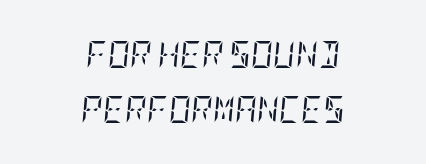
{"italic": "yes", "lean": "right", "slant_degrees": 5, "bold": "no", "underline": "no", "align": "center", "line_spacing": "loose", "line_spacing_ratio": 2.02, "letter_spacing": "normal", "letter_spacing_em": 0.0, "glyph_px": 27}
